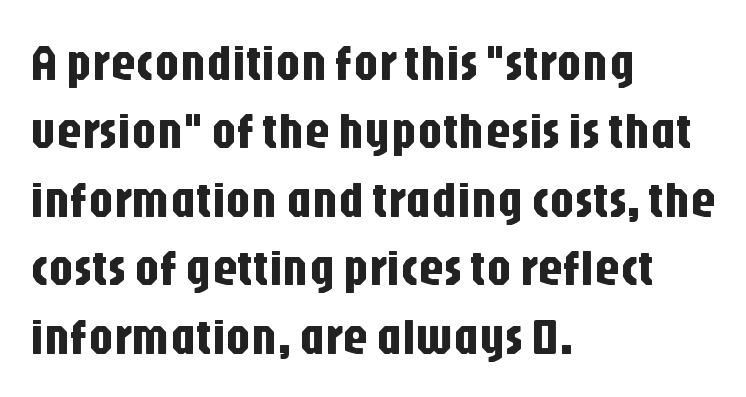
{"serif": "no", "italic": "no", "width": "condensed", "stroke_contrast": "low", "x_height": "large", "monospaced": "no", "underline": "no", "align": "left", "line_spacing": "normal", "line_spacing_ratio": 1.37, "letter_spacing": "normal", "letter_spacing_em": 0.0, "glyph_px": 50}
